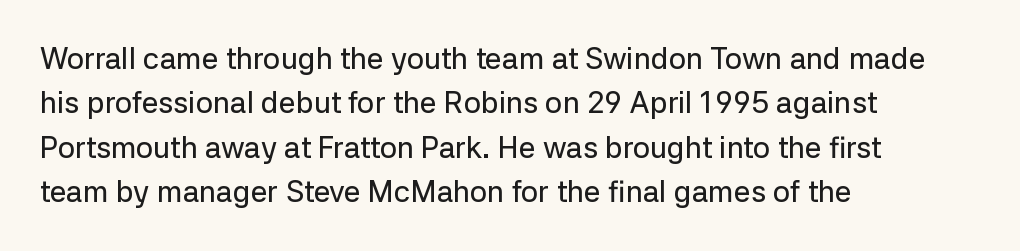
{"serif": "no", "italic": "no", "width": "normal", "stroke_contrast": "low", "x_height": "medium", "monospaced": "no", "underline": "no", "align": "left", "line_spacing": "normal", "line_spacing_ratio": 1.48, "letter_spacing": "normal", "letter_spacing_em": 0.0, "glyph_px": 30}
